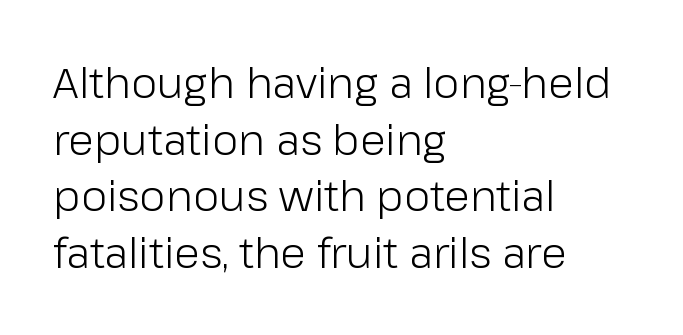
{"serif": "no", "italic": "no", "bold": "no", "weight": "light", "width": "normal", "stroke_contrast": "low", "x_height": "medium", "monospaced": "no", "underline": "no", "align": "left", "line_spacing": "normal", "line_spacing_ratio": 1.35, "letter_spacing": "normal", "letter_spacing_em": 0.0, "glyph_px": 42}
